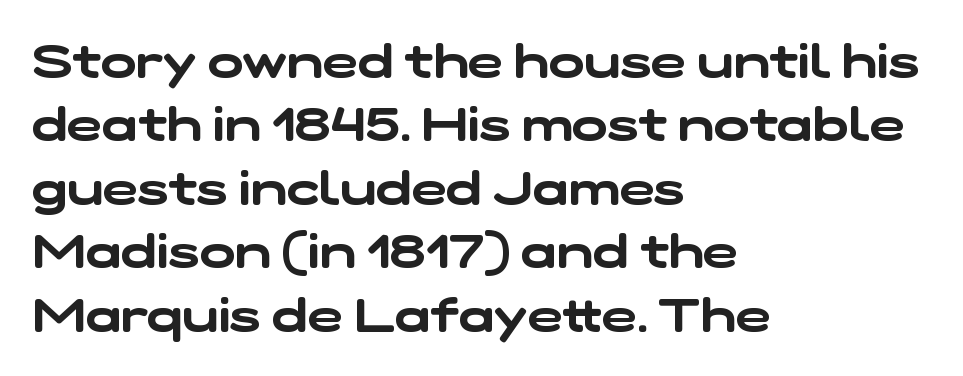
The image shows 47 px wide sans-serif type; set left-aligned, normal line spacing (1.35x), normal letter spacing, not underlined; low stroke contrast and a medium x-height.
